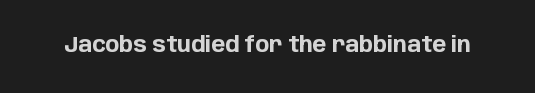
The image shows 21 px bold type, upright; set normal letter spacing, not underlined.
